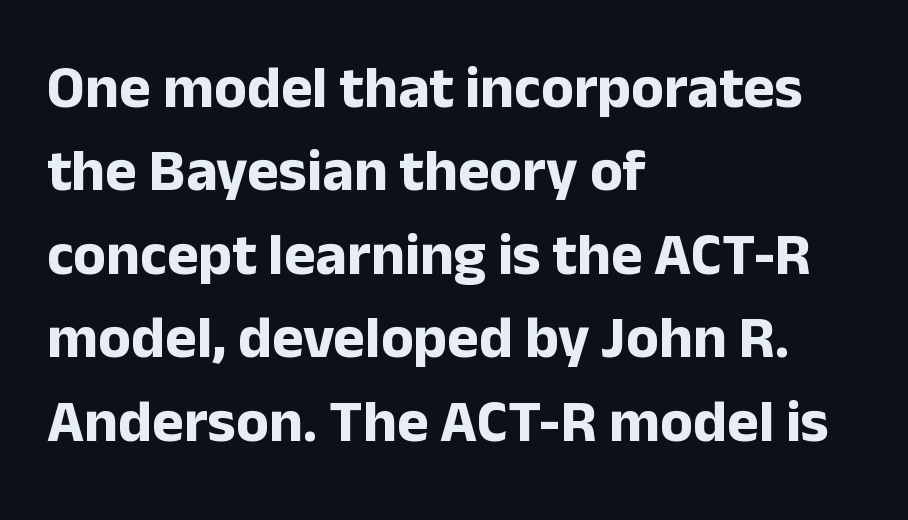
The image shows 60 px bold sans-serif type, upright; set left-aligned, normal line spacing (1.39x), normal letter spacing, not underlined; low stroke contrast and a medium x-height.
